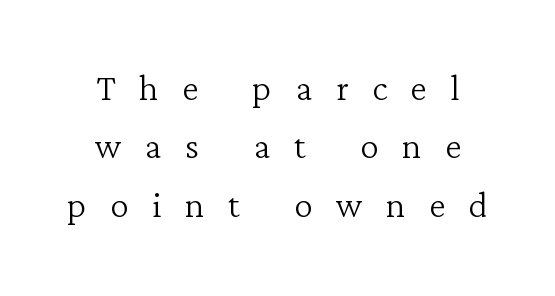
The image shows 47 px light serif type, upright; set centered, line spacing 1.24x, unusually wide letter spacing (+0.5 em), not underlined; low stroke contrast and a medium x-height.
